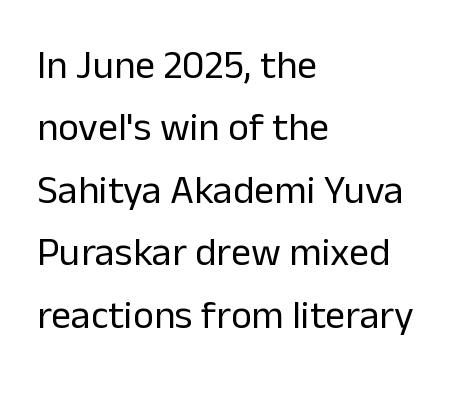
Q: Is the text bold? A: No.
Q: Is the text italic (slanted)? A: No, it is upright.
Q: Is the typeface a serif or a sans-serif typeface? A: Sans-serif.
Q: Is the text underlined? A: No.
Q: How is the paragraph aligned? A: Left-aligned.
Q: Is the spacing between letters normal or unusually wide? A: Normal.
Q: Is the spacing between lines tight, normal or loose? A: Normal.
Q: Width (condensed, normal, or wide)? A: Normal.
Q: Stroke contrast? A: Low.
Q: x-height? A: Medium.
Q: Monospaced? A: No.
